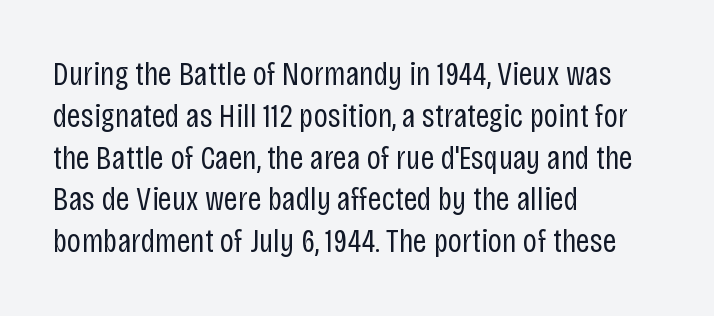
Q: Is the text bold? A: No.
Q: Is the text italic (slanted)? A: No, it is upright.
Q: Is the typeface a serif or a sans-serif typeface? A: Sans-serif.
Q: Is the text underlined? A: No.
Q: How is the paragraph aligned? A: Left-aligned.
Q: Is the spacing between letters normal or unusually wide? A: Normal.
Q: Width (condensed, normal, or wide)? A: Condensed.
Q: Stroke contrast? A: Low.
Q: x-height? A: Large.
Q: Monospaced? A: No.
